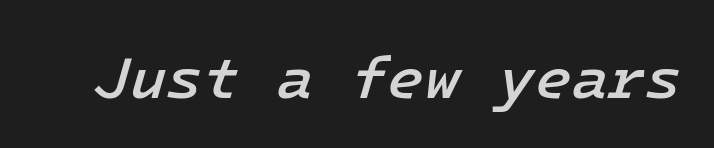
Q: Is the text bold? A: Semi-bold.
Q: Is the text italic (slanted)? A: Yes, it leans right by about 16 degrees.
Q: Is the text underlined? A: No.
Q: Is the spacing between letters normal or unusually wide? A: Normal.
Q: Width (condensed, normal, or wide)? A: Normal.
Q: Stroke contrast? A: Low.
Q: x-height? A: Medium.
